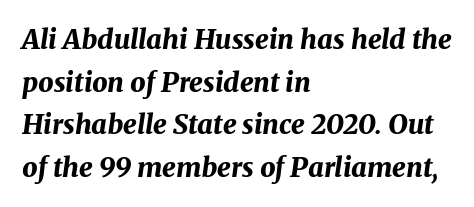
Q: Is the text bold? A: Yes.
Q: Is the text italic (slanted)? A: Yes, it leans right by about 8 degrees.
Q: Is the text underlined? A: No.
Q: How is the paragraph aligned? A: Left-aligned.
Q: Is the spacing between letters normal or unusually wide? A: Normal.
Q: Is the spacing between lines tight, normal or loose? A: Normal.
